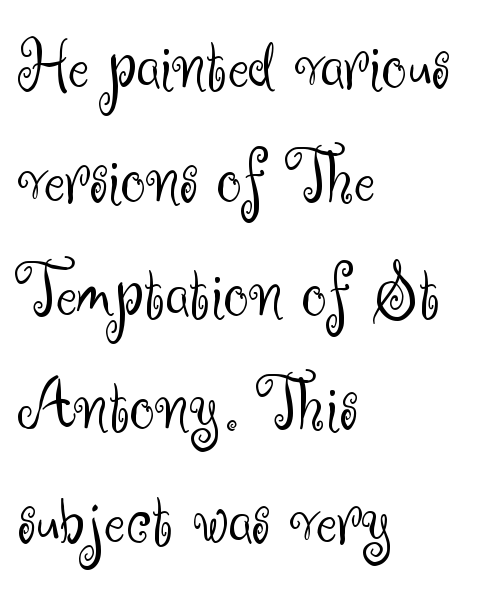
{"serif": "no", "italic": "no", "bold": "no", "weight": "light", "width": "normal", "stroke_contrast": "medium", "x_height": "small", "monospaced": "no", "underline": "no", "align": "left", "line_spacing": "normal", "line_spacing_ratio": 1.44, "letter_spacing": "normal", "letter_spacing_em": 0.0, "glyph_px": 79}
